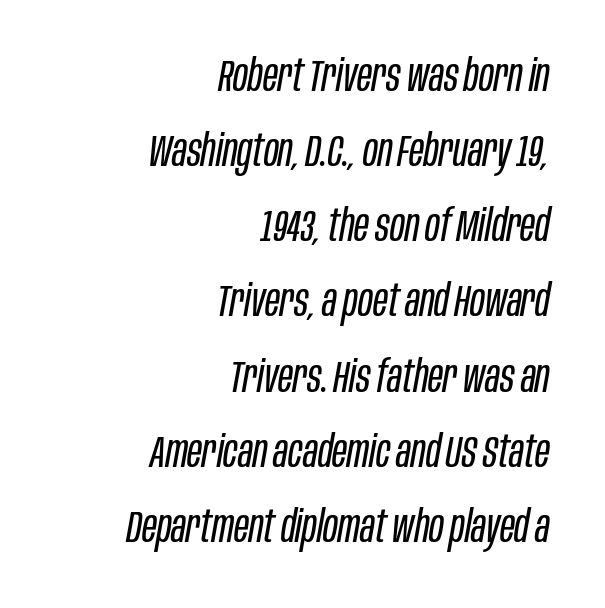
Stroke thickness stays within the range of a standard reading face or lighter. Reading down the block, your eye finds every line finishing at a fixed right position. A bare baseline throughout the passage. Note the varied advance widths — an 'i' is clearly narrower than an 'm'. Notice how the stems are inclined rather than vertical — that's the hallmark of italics.
